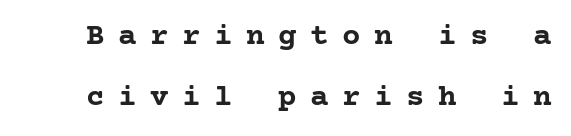
The image shows 31 px semibold serif type, upright; set loose line spacing (1.97x), unusually wide letter spacing (+0.43 em), not underlined; low stroke contrast and a medium x-height.
